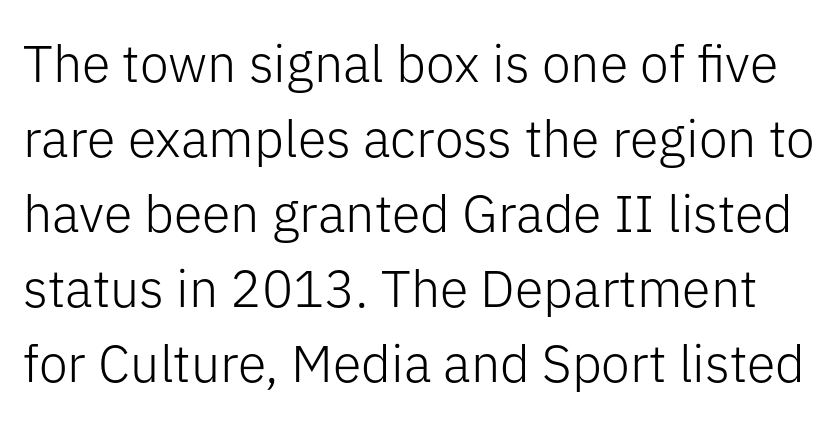
Q: Is the text bold? A: No.
Q: Is the text italic (slanted)? A: No, it is upright.
Q: Is the typeface a serif or a sans-serif typeface? A: Sans-serif.
Q: Is the text underlined? A: No.
Q: Is the spacing between letters normal or unusually wide? A: Normal.
Q: Is the spacing between lines tight, normal or loose? A: Normal.
Q: Width (condensed, normal, or wide)? A: Normal.
Q: Stroke contrast? A: Low.
Q: x-height? A: Medium.
Q: Monospaced? A: No.
